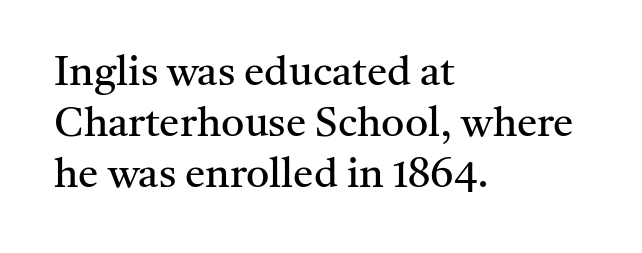
The image shows 41 px regular-weight serif type, upright; set left-aligned, normal line spacing (1.25x), normal letter spacing, not underlined; medium stroke contrast and a medium x-height.
